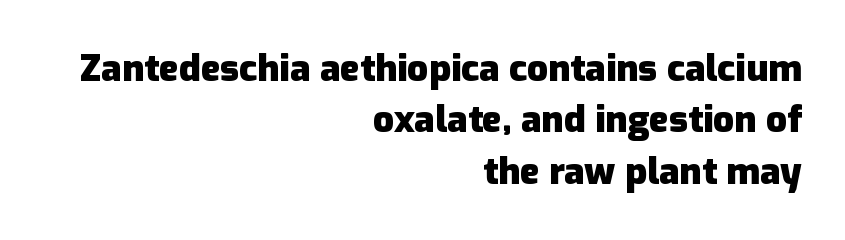
The image shows 37 px heavy sans-serif type, upright; set right-aligned, normal line spacing (1.39x), normal letter spacing, not underlined; low stroke contrast and a medium x-height.
